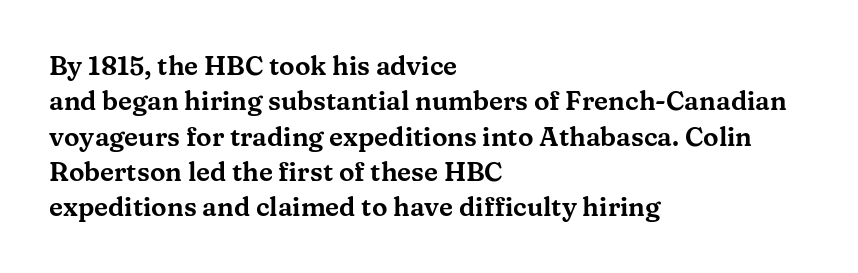
The image shows 26 px text type, upright; set left-aligned, normal line spacing (1.36x), normal letter spacing, not underlined.
